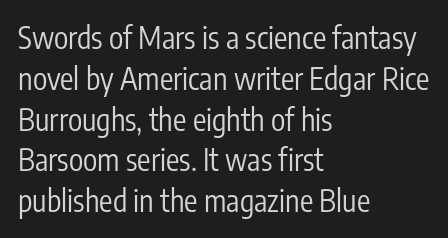
The image shows 30 px regular-weight, condensed sans-serif type, upright; set left-aligned, normal line spacing (1.36x), normal letter spacing, not underlined; low stroke contrast and a medium x-height.
